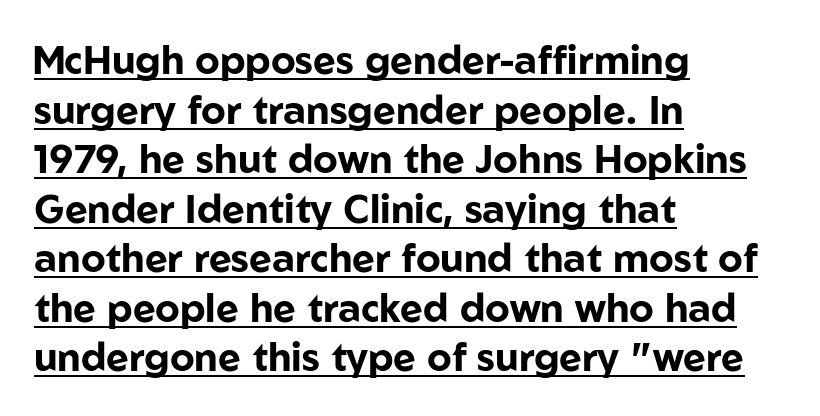
The glyphs have the mass of a bold cut. Think of a printed novel: that variable character pitch is what you see here. The rendering anchors every line to the left-hand side. Regarding serifs, this sample does without them. The tracking reads as untouched default to a designer's eye. Posture: vertical.
